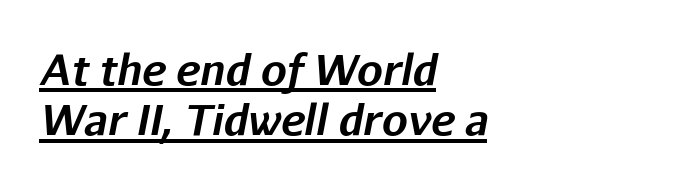
Beneath each row of characters lies a ruled line. This sample uses plain, unmodified letter spacing. Each glyph is drawn with heavy, bold strokes. Do the characters align in a grid? No, the font is proportional. Line starts are locked; line ends wander.
